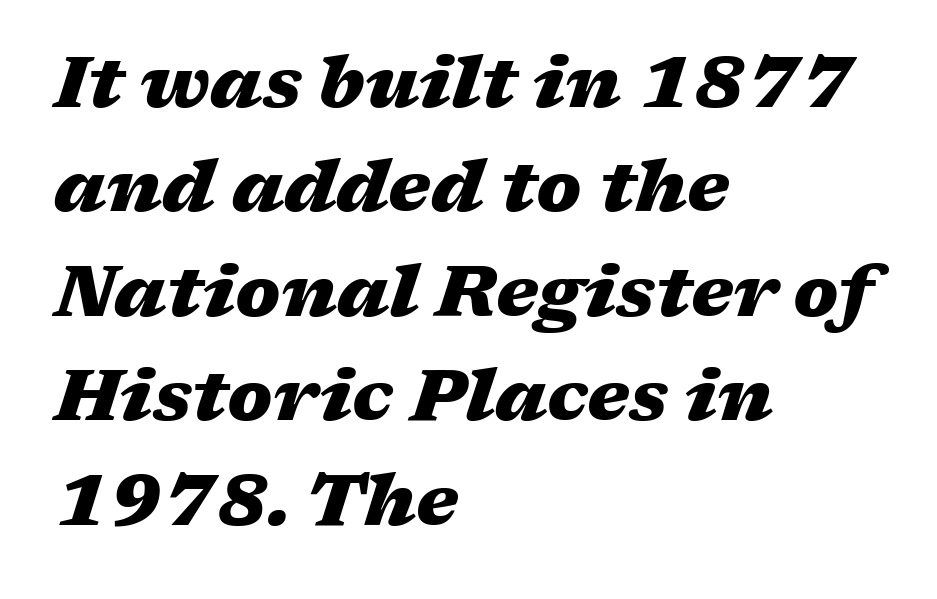
Q: Is the text bold? A: Yes.
Q: Is the text italic (slanted)? A: Yes, it leans right by about 17 degrees.
Q: Is the text underlined? A: No.
Q: How is the paragraph aligned? A: Left-aligned.
Q: Is the spacing between letters normal or unusually wide? A: Normal.
Q: Is the spacing between lines tight, normal or loose? A: Normal.
Q: Width (condensed, normal, or wide)? A: Wide.
Q: Stroke contrast? A: Medium.
Q: x-height? A: Medium.
Q: Monospaced? A: No.
